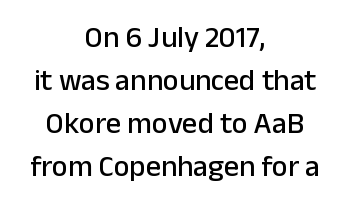
Q: Is the text italic (slanted)? A: No, it is upright.
Q: Is the typeface a serif or a sans-serif typeface? A: Sans-serif.
Q: Is the text underlined? A: No.
Q: How is the paragraph aligned? A: Centered.
Q: Is the spacing between letters normal or unusually wide? A: Normal.
Q: Is the spacing between lines tight, normal or loose? A: Normal.
Q: Width (condensed, normal, or wide)? A: Normal.
Q: Stroke contrast? A: Low.
Q: x-height? A: Medium.
Q: Monospaced? A: No.
